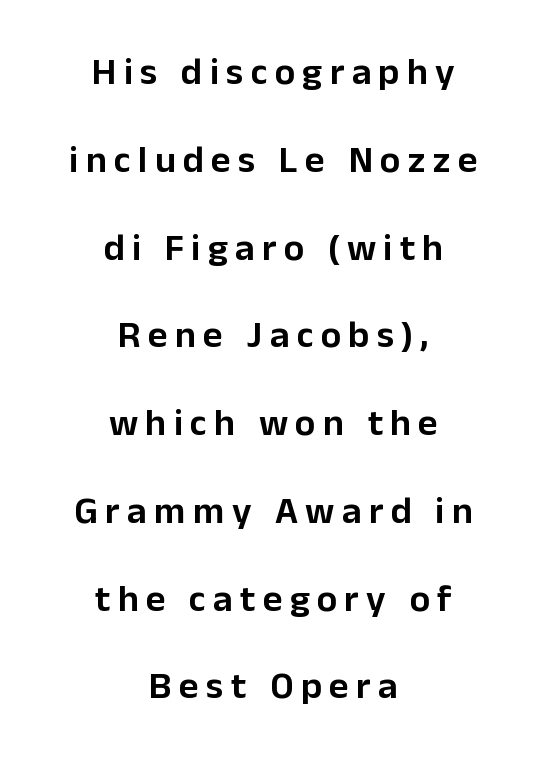
Stroke terminals: plain, sans-serif. Short and long lines alike share a common midpoint. When letters stand straight like this, we call the style roman or upright. Descenders are the only things crossing below the line. Note the varied advance widths — an 'i' is clearly narrower than an 'm'.
